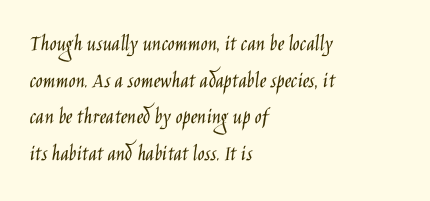
Notice how descenders clear the ascenders below comfortably — that's standard leading. Heft: none added — not bold. The tracking reads as untouched default to a designer's eye. If you drew a ruler down the left edge, every line would touch it.
